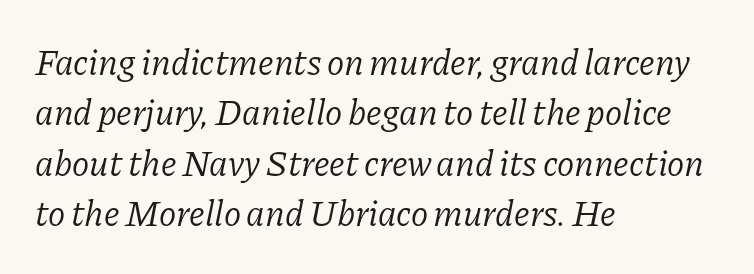
{"serif": "yes", "italic": "yes", "lean": "right", "slant_degrees": 11, "bold": "no", "weight": "light", "width": "normal", "stroke_contrast": "low", "x_height": "medium", "monospaced": "no", "underline": "no", "align": "left", "line_spacing": "normal", "line_spacing_ratio": 1.4, "letter_spacing": "normal", "letter_spacing_em": 0.0, "glyph_px": 36}
